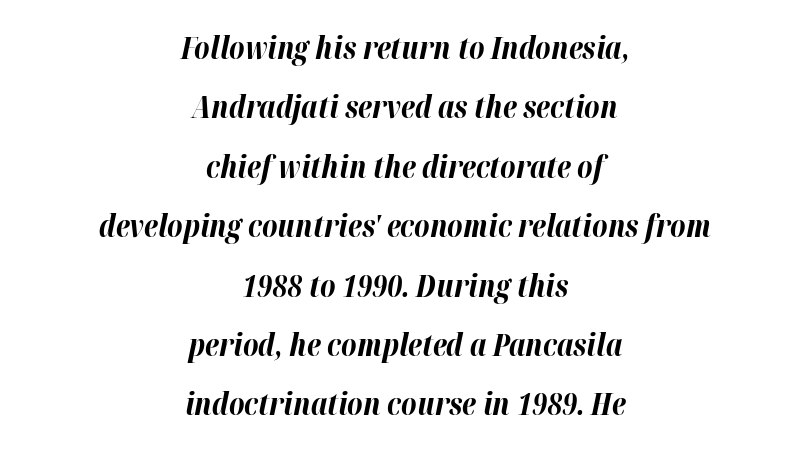
The image shows 30 px bold type, italic (leaning right); set centered, loose line spacing (1.98x), normal letter spacing, not underlined; high stroke contrast and a medium x-height.
